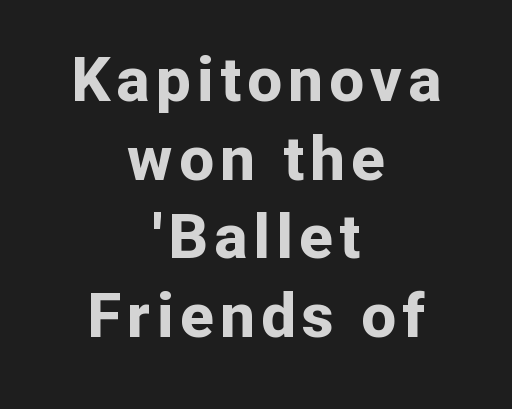
Style check: upright. Letterform terminals end flat and unadorned throughout the passage. The passage shown is not underscored anywhere. Strong, thick strokes mark this as bold type. If you folded the block vertically in half, each line would mirror itself in length. Think of a printed novel: that variable character pitch is what you see here.
